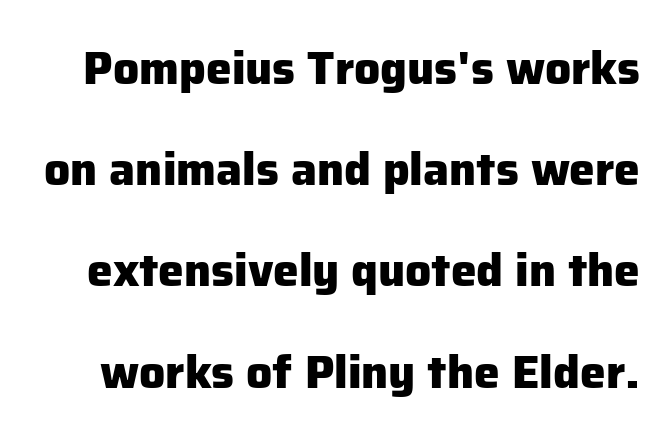
{"serif": "no", "italic": "no", "bold": "yes", "weight": "heavy", "width": "normal", "stroke_contrast": "low", "x_height": "medium", "monospaced": "no", "underline": "no", "line_spacing": "loose", "line_spacing_ratio": 2.2, "letter_spacing": "normal", "letter_spacing_em": 0.0, "glyph_px": 46}
